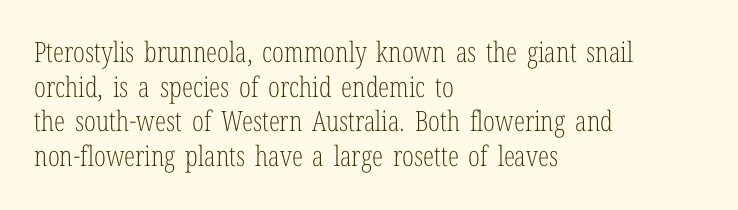
The passage shown has conventional tracking throughout. Italic: no, the glyphs are upright roman. Observe the serifs anchoring each vertical stroke in this sample. Each letter keeps its own natural width here, so spacing adapts to shape. Clear beneath every line of the passage. The letters look calm and open, with moderate or lighter stems.
